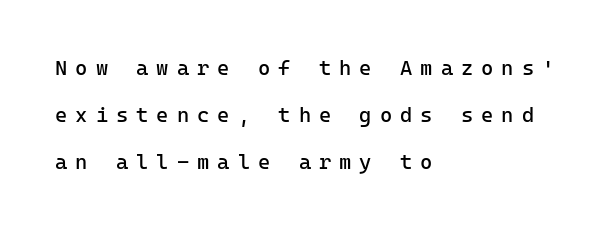
Q: Is the text bold? A: No.
Q: Is the text italic (slanted)? A: No, it is upright.
Q: Is the text underlined? A: No.
Q: How is the paragraph aligned? A: Left-aligned.
Q: Is the spacing between letters normal or unusually wide? A: Unusually wide.
Q: Is the spacing between lines tight, normal or loose? A: Loose.
